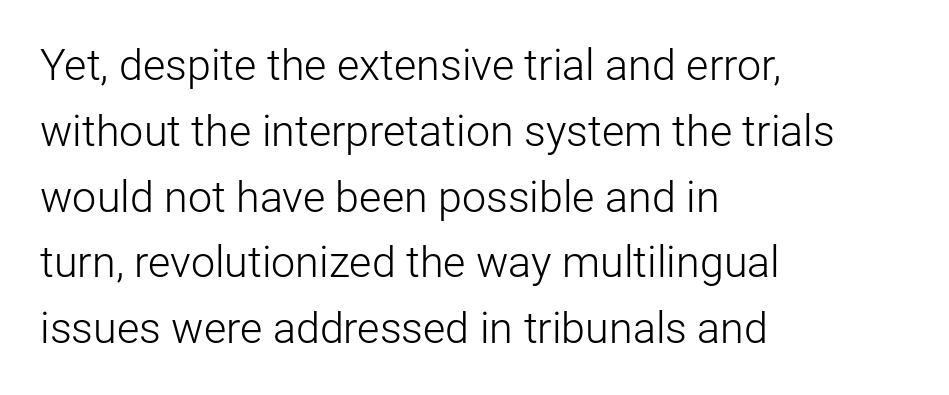
Q: Is the text bold? A: No.
Q: Is the text italic (slanted)? A: No, it is upright.
Q: Is the typeface a serif or a sans-serif typeface? A: Sans-serif.
Q: Is the text underlined? A: No.
Q: How is the paragraph aligned? A: Left-aligned.
Q: Is the spacing between letters normal or unusually wide? A: Normal.
Q: Is the spacing between lines tight, normal or loose? A: Normal.
Q: Width (condensed, normal, or wide)? A: Normal.
Q: Stroke contrast? A: Low.
Q: x-height? A: Medium.
Q: Monospaced? A: No.
